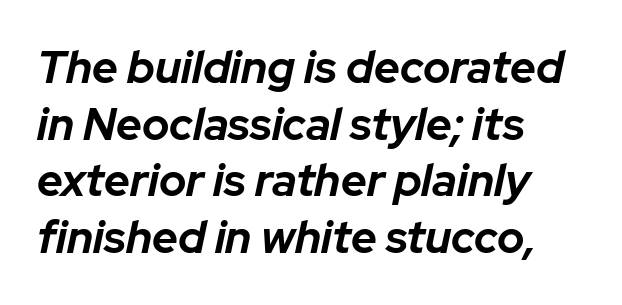
The image shows 45 px bold type, italic (leaning right); set left-aligned, normal line spacing (1.26x), normal letter spacing, not underlined; low stroke contrast and a medium x-height.
